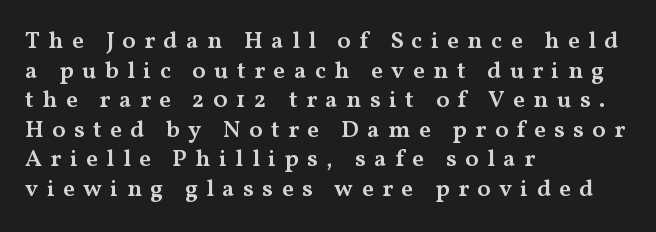
{"italic": "no", "bold": "semi", "underline": "no", "align": "left", "line_spacing_ratio": 1.23, "letter_spacing": "wide", "letter_spacing_em": 0.35, "glyph_px": 24}
